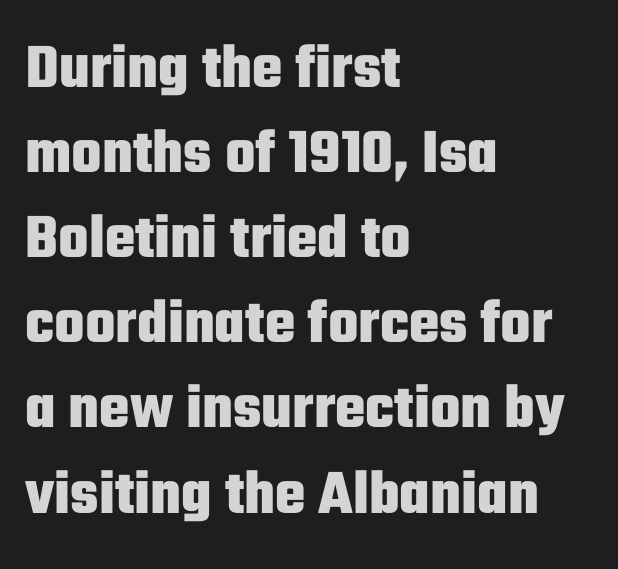
{"serif": "no", "italic": "no", "bold": "yes", "weight": "heavy", "width": "condensed", "stroke_contrast": "low", "x_height": "medium", "monospaced": "no", "underline": "no", "align": "left", "line_spacing": "normal", "line_spacing_ratio": 1.33, "letter_spacing": "normal", "letter_spacing_em": 0.0, "glyph_px": 64}
